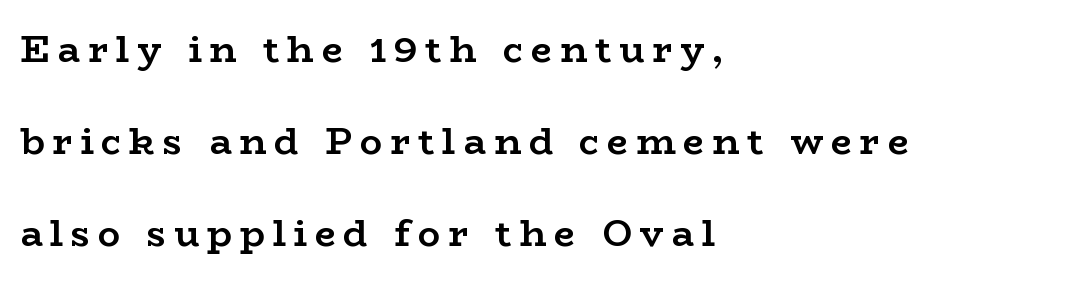
The image shows 37 px semibold, wide serif type, upright; set left-aligned, loose line spacing (2.49x), unusually wide letter spacing (+0.21 em), not underlined; low stroke contrast and a medium x-height.
